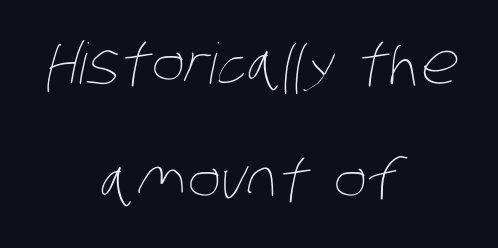
{"bold": "no", "weight": "thin", "width": "condensed", "stroke_contrast": "low", "x_height": "large", "monospaced": "no", "underline": "no", "align": "center", "line_spacing": "loose", "line_spacing_ratio": 2.08, "letter_spacing": "normal", "letter_spacing_em": 0.0, "glyph_px": 56}
